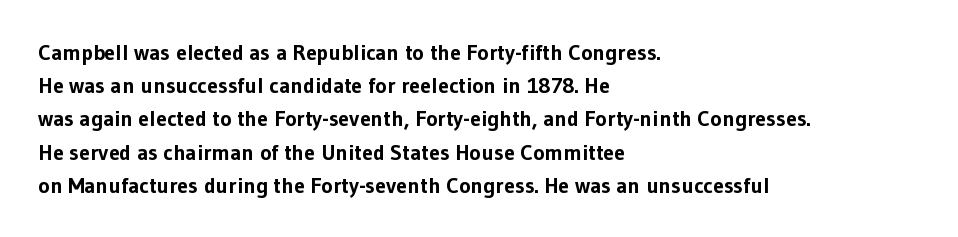
{"italic": "no", "bold": "yes", "underline": "no", "align": "left", "line_spacing": "normal", "line_spacing_ratio": 1.51, "letter_spacing": "normal", "letter_spacing_em": 0.0, "glyph_px": 22}
